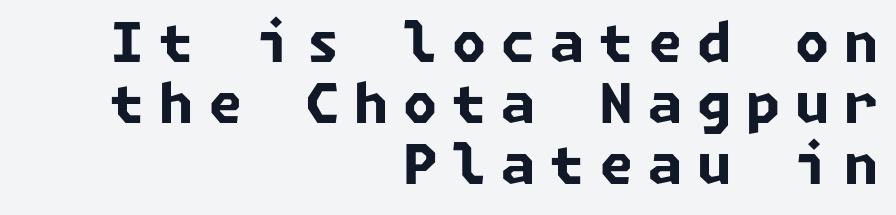
The image shows 55 px bold sans-serif type; set right-aligned, tight line spacing (1.11x), unusually wide letter spacing (+0.27 em), not underlined; low stroke contrast and a medium x-height.
